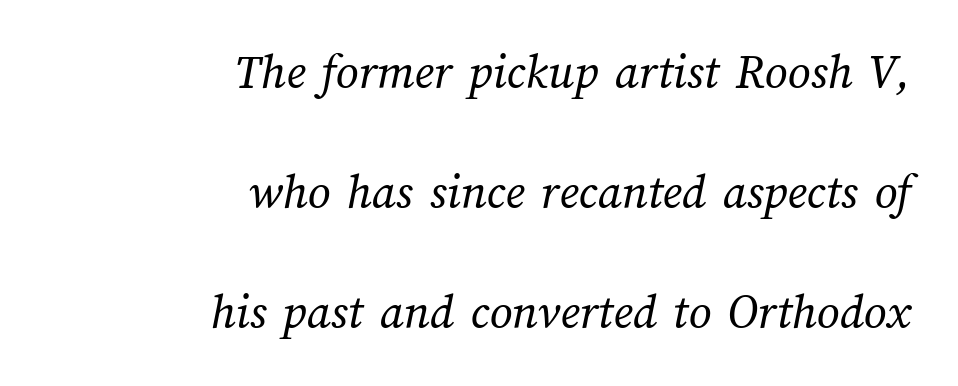
{"bold": "no", "weight": "regular", "width": "normal", "stroke_contrast": "medium", "x_height": "medium", "monospaced": "no", "underline": "no", "align": "right", "line_spacing": "loose", "line_spacing_ratio": 2.4, "letter_spacing": "normal", "letter_spacing_em": 0.0, "glyph_px": 50}
